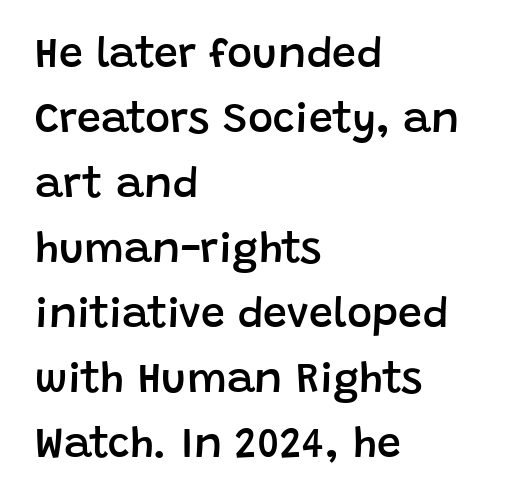
{"serif": "no", "italic": "no", "bold": "semi", "weight": "semibold", "width": "normal", "stroke_contrast": "low", "x_height": "large", "monospaced": "no", "underline": "no", "align": "left", "line_spacing": "normal", "line_spacing_ratio": 1.51, "letter_spacing": "normal", "letter_spacing_em": 0.0, "glyph_px": 43}
